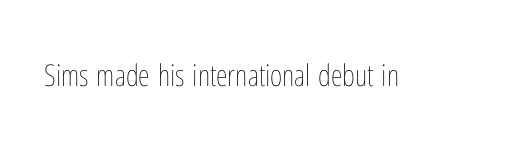
Here the designer chose a conventional face with non-uniform glyph widths. This is roman type, the default non-slanted kind. The strokes are not fattened; the text isn't bold. What stands out about the letter spacing? Nothing — it is the standard amount.
